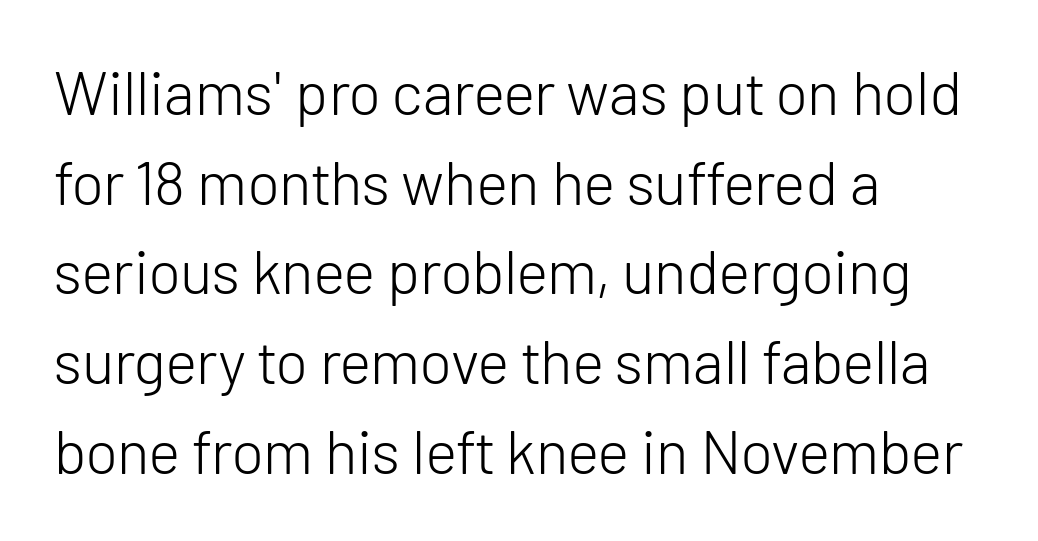
The image shows 61 px light sans-serif type, upright; set left-aligned, normal line spacing (1.47x), normal letter spacing, not underlined; low stroke contrast and a medium x-height.
